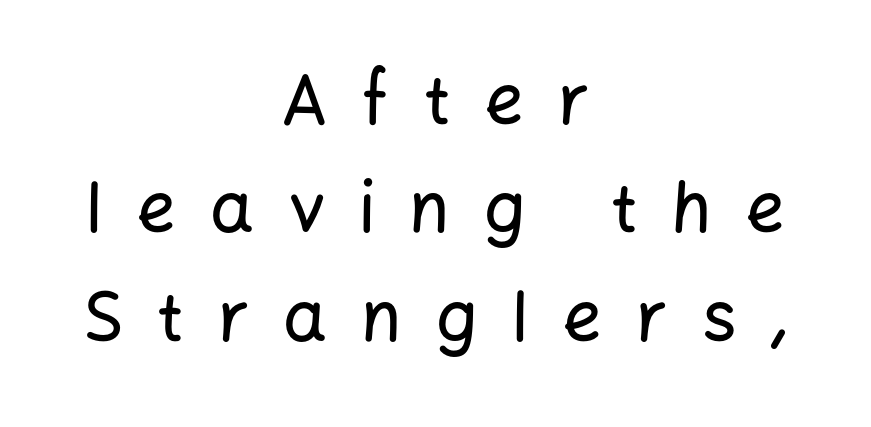
A typesetter would call this proportional, since set widths differ per character. Does the copy run flush right? No — it is centered line by line. The horizontal fit of the characters is loose and conspicuously gappy. Posture: straight, roman, zero tilt. The passage shown stacks its lines at a standard gap. Bare-footed words on every line.
